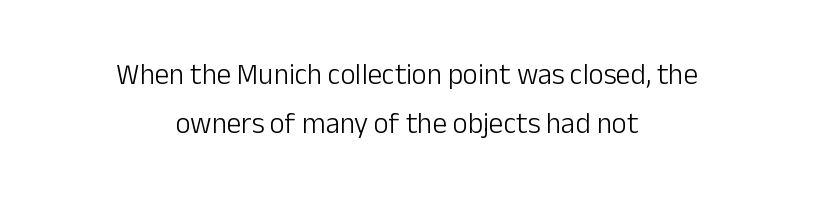
{"serif": "no", "italic": "no", "bold": "no", "weight": "light", "width": "normal", "stroke_contrast": "low", "x_height": "medium", "monospaced": "no", "underline": "no", "align": "center", "line_spacing": "normal", "line_spacing_ratio": 1.7, "letter_spacing": "normal", "letter_spacing_em": 0.0, "glyph_px": 29}
